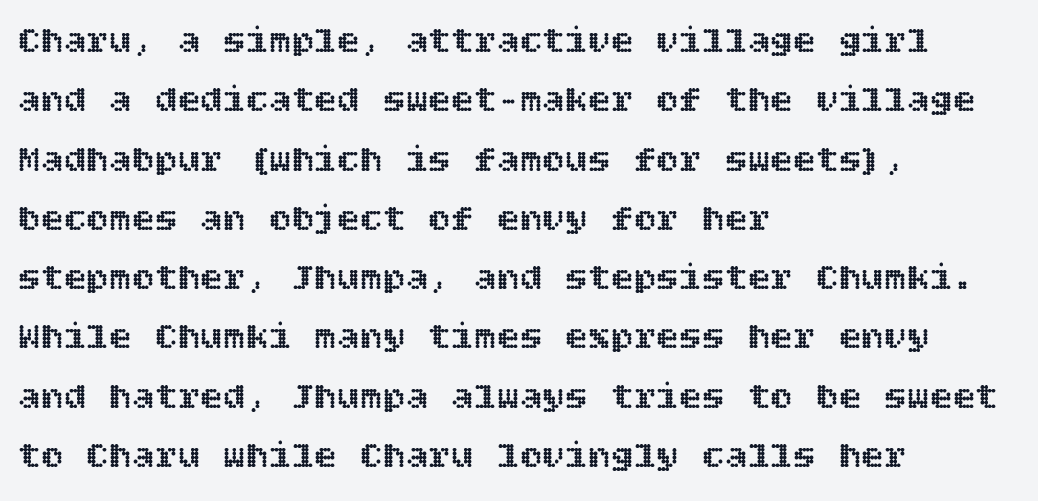
Plain, unruled lines of type. The typography opts for an upright posture over an oblique one. Every row of glyphs begins at an identical x-position on the left. No extra tracking has been applied to these lines. Quick note: interline space is typical.
